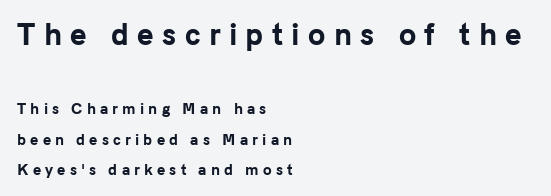
{"serif": "no", "italic": "no", "bold": "yes", "weight": "bold", "width": "normal", "stroke_contrast": "low", "x_height": "medium", "monospaced": "no", "underline": "no", "align": "left", "line_spacing": "loose", "line_spacing_ratio": 2.17, "letter_spacing": "wide", "letter_spacing_em": 0.3, "larger_block": "first", "size_ratio": 2.0, "glyph_px": 28}
